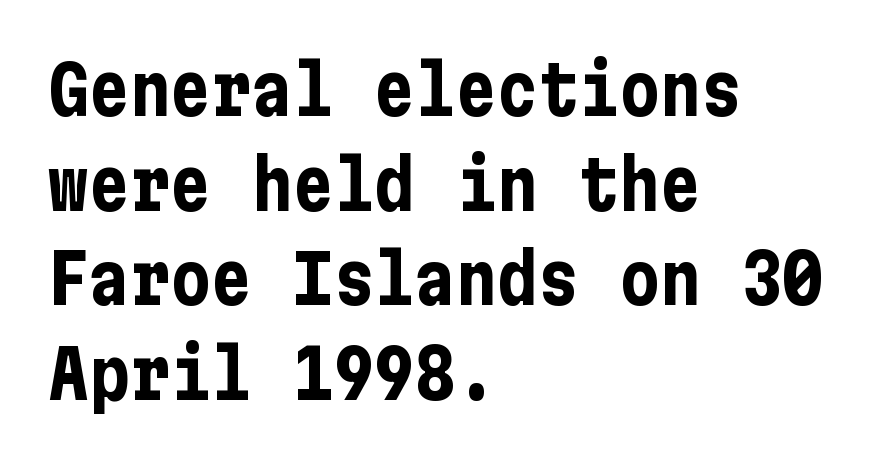
Q: Is the text bold? A: Yes.
Q: Is the text italic (slanted)? A: No, it is upright.
Q: Is the typeface a serif or a sans-serif typeface? A: Sans-serif.
Q: Is the text underlined? A: No.
Q: How is the paragraph aligned? A: Left-aligned.
Q: Is the spacing between letters normal or unusually wide? A: Normal.
Q: Is the spacing between lines tight, normal or loose? A: Normal.
Q: Width (condensed, normal, or wide)? A: Condensed.
Q: Stroke contrast? A: Low.
Q: x-height? A: Medium.
